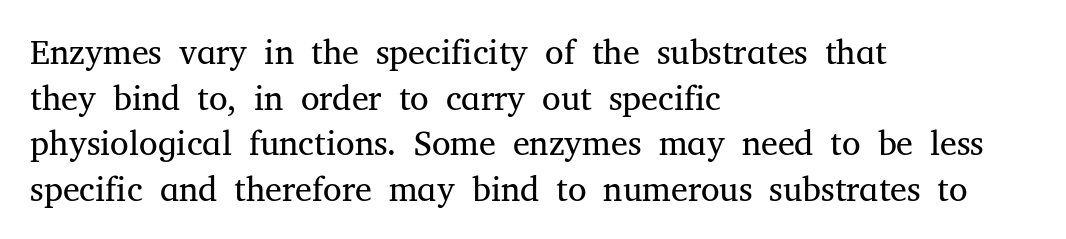
{"serif": "yes", "italic": "no", "bold": "no", "weight": "regular", "width": "normal", "stroke_contrast": "medium", "x_height": "medium", "monospaced": "no", "underline": "no", "align": "left", "line_spacing": "normal", "line_spacing_ratio": 1.34, "letter_spacing": "normal", "letter_spacing_em": 0.0, "glyph_px": 34}
